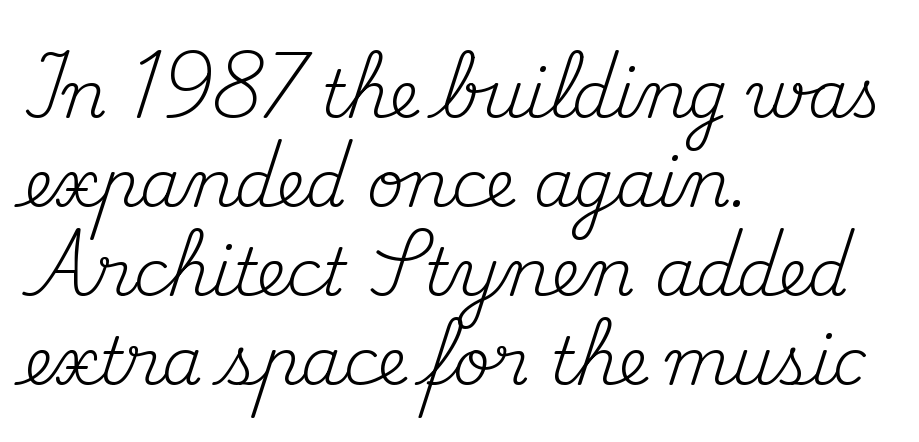
The image shows 65 px regular-weight serif type; set left-aligned, normal line spacing (1.37x), normal letter spacing, not underlined; medium stroke contrast and a small x-height.
